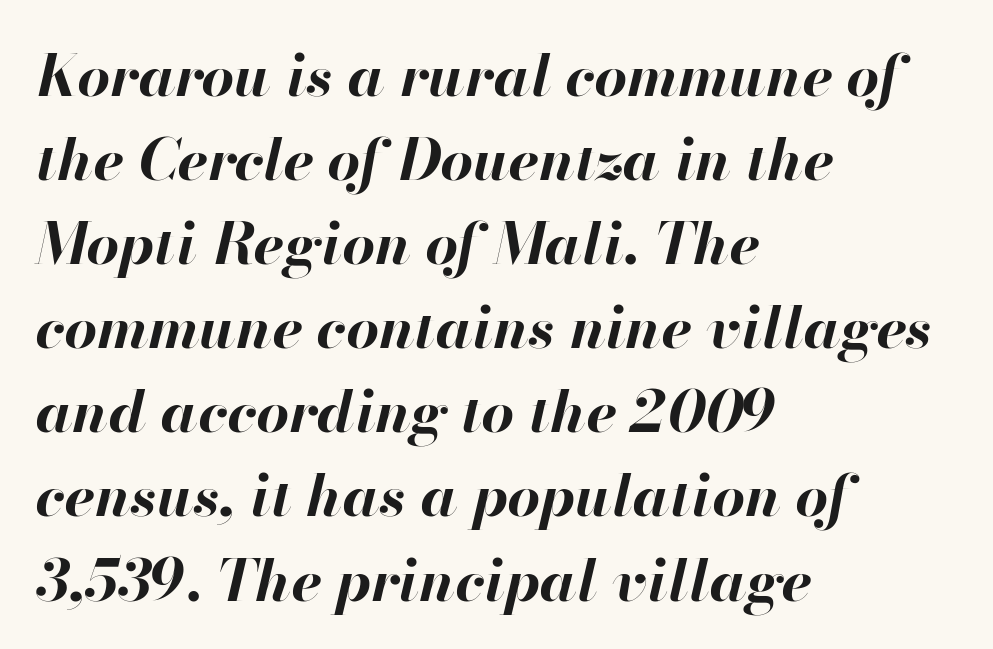
Q: Is the text bold? A: Yes.
Q: Is the text italic (slanted)? A: Yes, it leans right by about 13 degrees.
Q: Is the text underlined? A: No.
Q: How is the paragraph aligned? A: Left-aligned.
Q: Is the spacing between letters normal or unusually wide? A: Normal.
Q: Is the spacing between lines tight, normal or loose? A: Normal.
Q: Width (condensed, normal, or wide)? A: Normal.
Q: Stroke contrast? A: High.
Q: x-height? A: Small.
Q: Monospaced? A: No.
